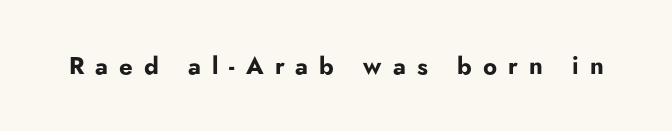
Clear beneath every line of the passage. The letters are spread apart with noticeably loose tracking. Is there any slant? The stems are plumb. On the weight axis this lands at bold, roughly 700.
